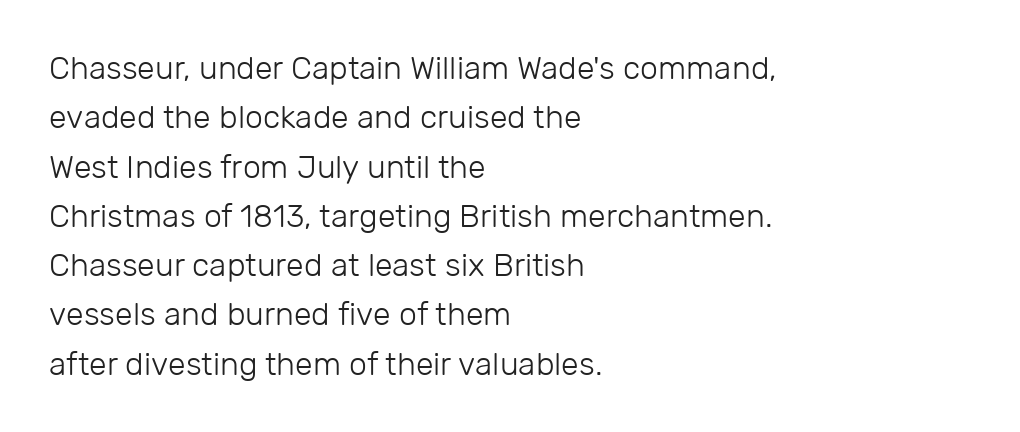
The image shows 32 px light sans-serif type, upright; set left-aligned, normal line spacing (1.54x), normal letter spacing, not underlined; low stroke contrast and a medium x-height.
